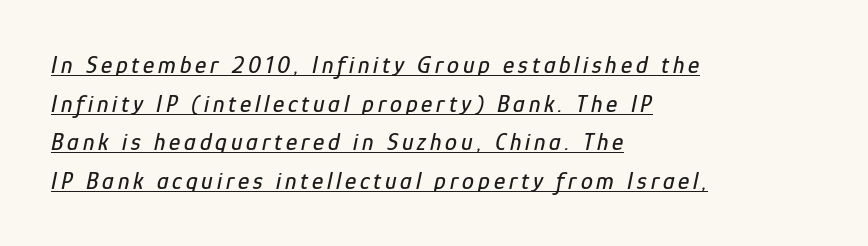
{"italic": "yes", "lean": "right", "slant_degrees": 12, "underline": "yes", "align": "left", "line_spacing": "normal", "line_spacing_ratio": 1.61, "glyph_px": 24}
